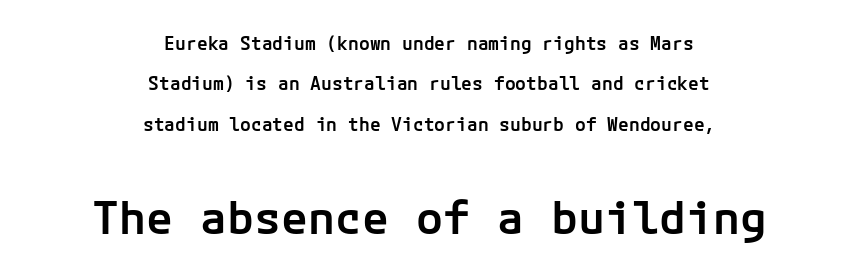
{"serif": "no", "italic": "no", "bold": "semi", "weight": "semibold", "width": "normal", "stroke_contrast": "low", "x_height": "medium", "underline": "no", "align": "center", "line_spacing": "loose", "line_spacing_ratio": 2.24, "letter_spacing": "normal", "letter_spacing_em": 0.0, "larger_block": "second", "size_ratio": 2.5, "glyph_px": 45}
